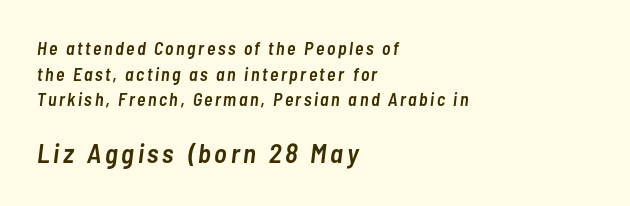
This is moderately heavy type, rendered in semibold. Visually the block forms a straight wall on the left and a jagged coastline on the right. Italic: yes, the glyphs are oblique. Letters rest on an invisible, unmarked baseline. Does the bottom block carry the larger type? Yes, it does.
